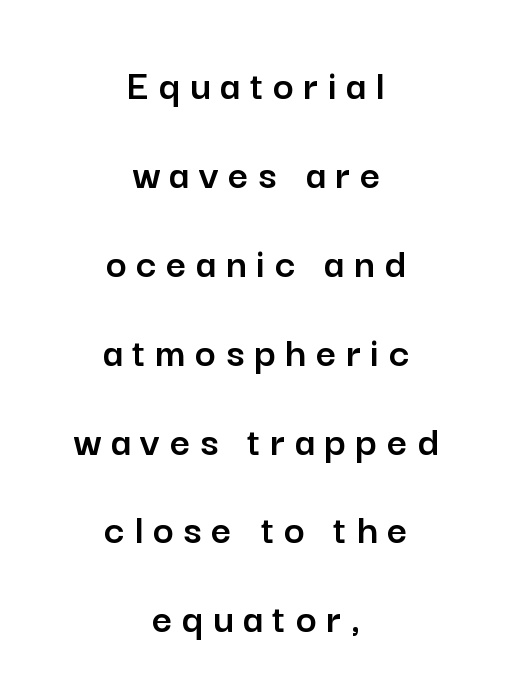
{"serif": "no", "italic": "no", "width": "normal", "stroke_contrast": "low", "x_height": "medium", "monospaced": "no", "underline": "no", "align": "center", "line_spacing": "loose", "line_spacing_ratio": 2.02, "letter_spacing": "wide", "letter_spacing_em": 0.22, "glyph_px": 44}
